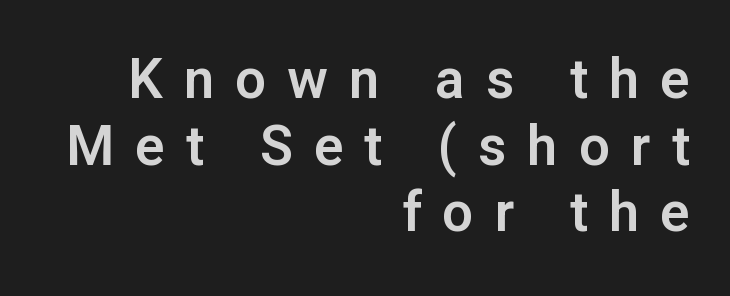
The passage is arranged like a letterhead date or caption credit — flush right. Tall strokes in this sample are plumb rather than angled. Type without underlining. Tracking here is generous; glyphs stand well apart from one another. Does the type have serifs? No, each stem ends abruptly. Here the designer chose a conventional face with non-uniform glyph widths.
